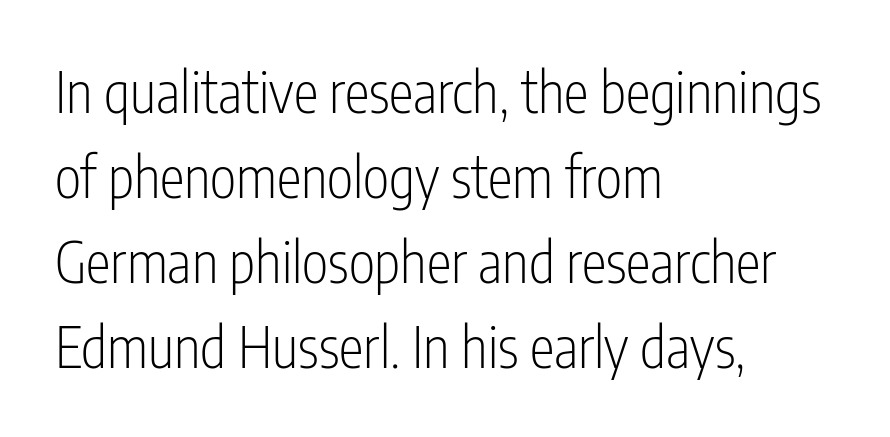
The rendering uses natural spacing where letterforms have individual widths. Only glyphs here, with clear space below each row. Horizontal alignment here is leftward, the default for most running prose. The specimen reads as upright at a glance. Observe the ordinary spacing: letters are neighbours, not strangers. No feet cap the strokes, marking this as sans-serif type.
